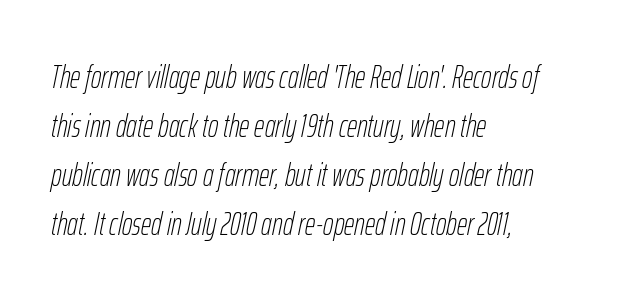
The setting favours the left margin, as ordinary paragraphs usually do. What stands out about the letter spacing? Nothing — it is the standard amount. This is oblique type, the kind used for emphasis or titles. The space between consecutive lines is moderate. No extra ink here — the face is not bold. The letters advance in unequal steps, a hallmark of proportional type.
